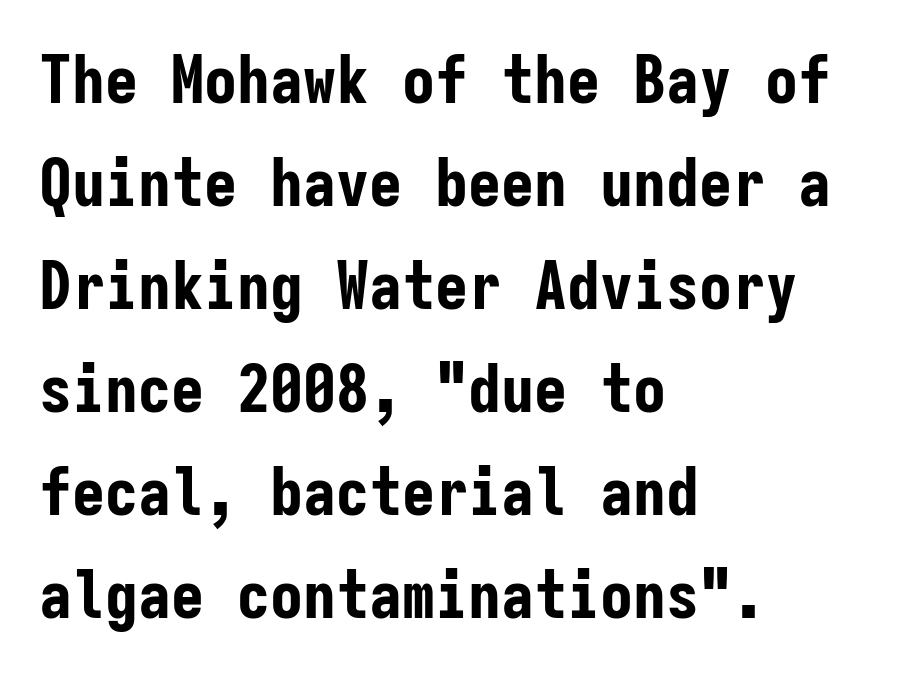
The image shows 66 px bold, condensed sans-serif type, upright, monospaced; set left-aligned, normal line spacing (1.56x), normal letter spacing, not underlined; low stroke contrast and a medium x-height.
